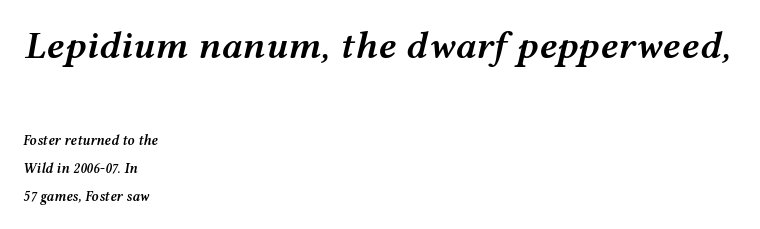
This sample uses plain, unmodified letter spacing. Each row of text sits above clean, open space. A fair bit of extra ink — the face is semibold, not bold. The more generous point size was reserved for the upper chunk.
